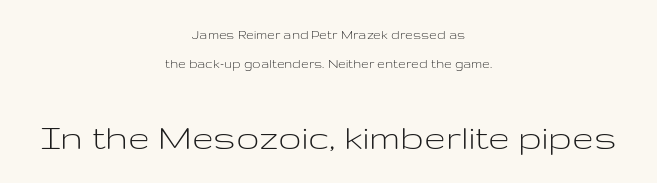
A great deal of white space separates one row of letters from the next. No chunkiness to these letters — they're not bold. Think of a printed novel: that variable character pitch is what you see here. The type sits square on the baseline with zero lean. You could call the tracking neutral — neither tight nor loose. A typesetter would label this face a sans.
